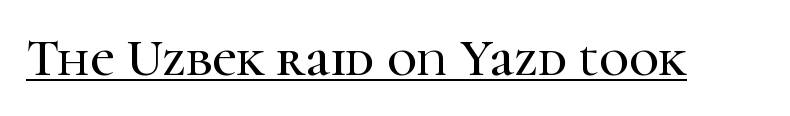
The image shows 52 px serif type, upright; set normal letter spacing, underlined; high stroke contrast and a medium x-height.
